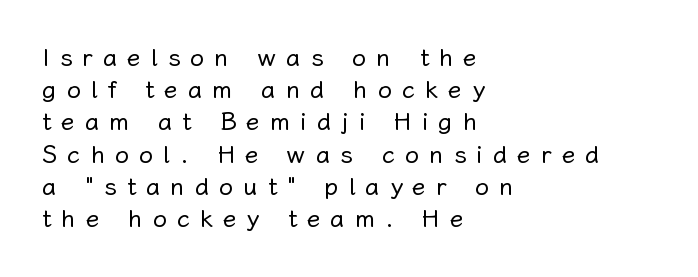
Q: Is the text bold? A: No.
Q: Is the text italic (slanted)? A: No, it is upright.
Q: Is the text underlined? A: No.
Q: How is the paragraph aligned? A: Left-aligned.
Q: Is the spacing between letters normal or unusually wide? A: Unusually wide.
Q: Is the spacing between lines tight, normal or loose? A: Normal.
